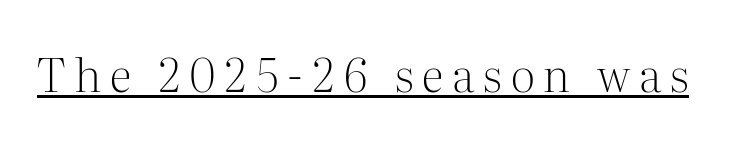
The image shows 46 px light serif type, upright; set underlined; medium stroke contrast and a medium x-height.
